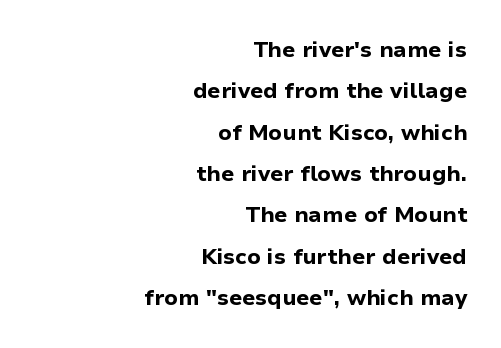
Q: Is the text bold? A: Yes.
Q: Is the text italic (slanted)? A: No, it is upright.
Q: Is the text underlined? A: No.
Q: How is the paragraph aligned? A: Right-aligned.
Q: Is the spacing between letters normal or unusually wide? A: Normal.
